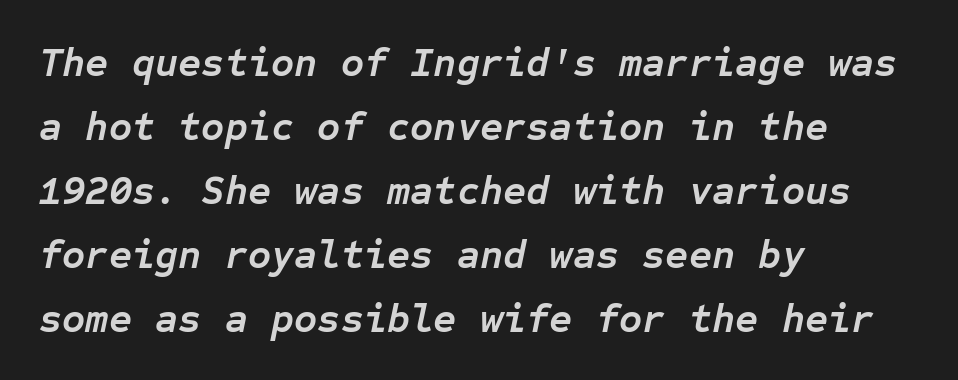
Does the lettering tilt? It does — this is italic. The words here are not underlined. A typesetter would call this monospace, since all characters share one set width. Line beginnings align vertically; line endings do not.
